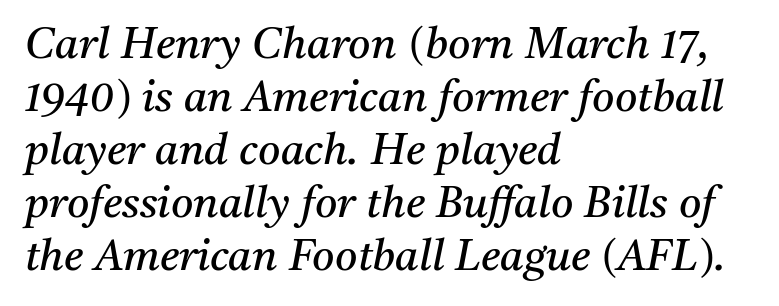
{"serif": "yes", "italic": "yes", "lean": "right", "slant_degrees": 11, "bold": "no", "weight": "regular", "width": "normal", "stroke_contrast": "medium", "x_height": "medium", "monospaced": "no", "underline": "no", "align": "left", "line_spacing_ratio": 1.23, "letter_spacing": "normal", "letter_spacing_em": 0.0, "glyph_px": 43}
